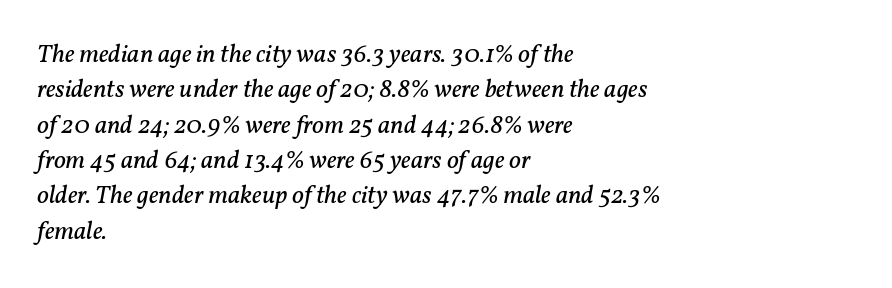
The image shows 26 px text type, italic (leaning right); set left-aligned, normal line spacing (1.36x), normal letter spacing, not underlined.
